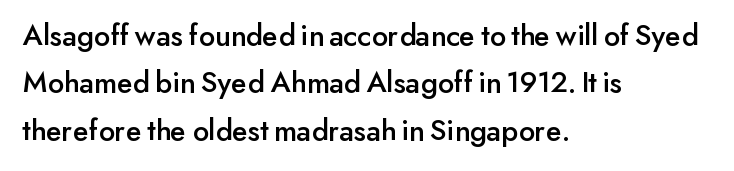
Layout note: lines flush left. A typesetter would call this leading conventional body-copy spacing. This sample has the flowing, uneven cadence of proportional lettering. The zone under the glyphs is completely vacant. A typesetter would mark this as roman, not italic.
